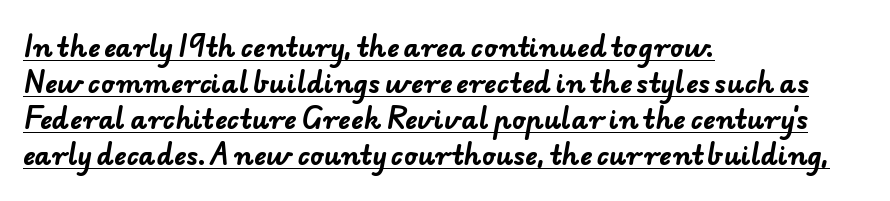
The image shows 26 px bold type; set left-aligned, normal line spacing (1.39x), normal letter spacing, underlined.
